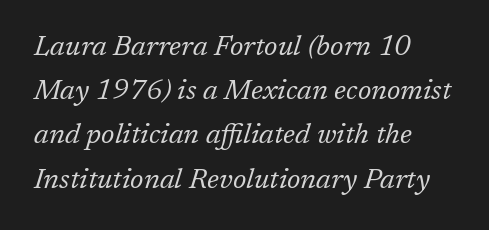
Reading down the block, your eye returns to a fixed left position each line. The text carries the slant typical of an italic or oblique font. No heavy texture on the line: the type isn't bold. You can tell from the footed stems that serif type was used.
